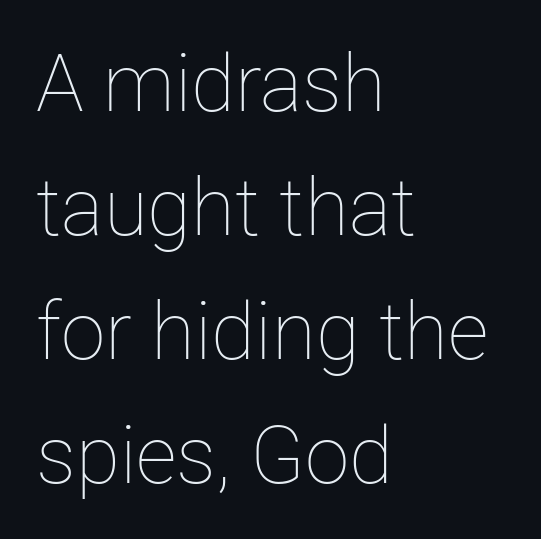
Q: Is the text bold? A: No.
Q: Is the text italic (slanted)? A: No, it is upright.
Q: Is the text underlined? A: No.
Q: How is the paragraph aligned? A: Left-aligned.
Q: Is the spacing between letters normal or unusually wide? A: Normal.
Q: Is the spacing between lines tight, normal or loose? A: Normal.
Q: Width (condensed, normal, or wide)? A: Normal.
Q: Stroke contrast? A: Low.
Q: x-height? A: Medium.
Q: Monospaced? A: No.
